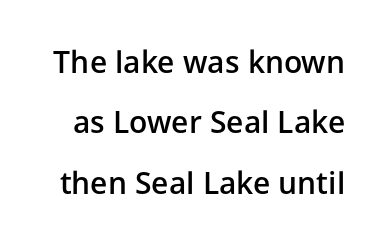
The image shows 30 px semibold sans-serif type, upright; set loose line spacing (2.01x), normal letter spacing, not underlined; low stroke contrast and a medium x-height.
